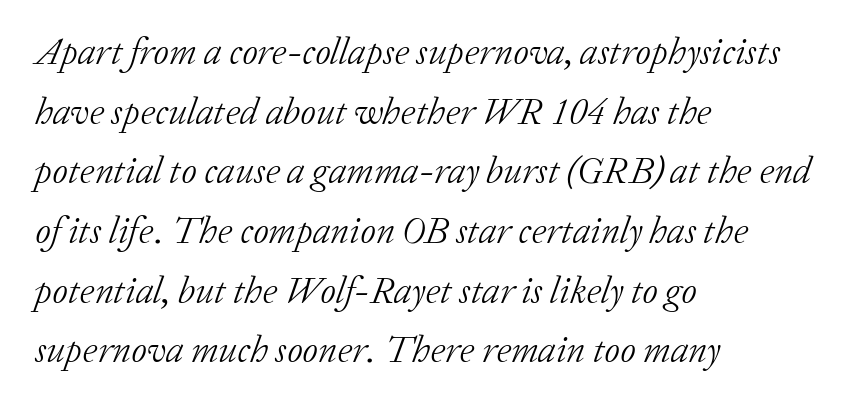
The designer left line spacing at the default. Students, note that the glyphs here touch the page at normal intervals. A quiet, ordinary-to-light weight characterises the typeface. Slanted lettering throughout. Looks like regular typesetting: each glyph gets only the width it needs. A typesetter would label this face a serif.
